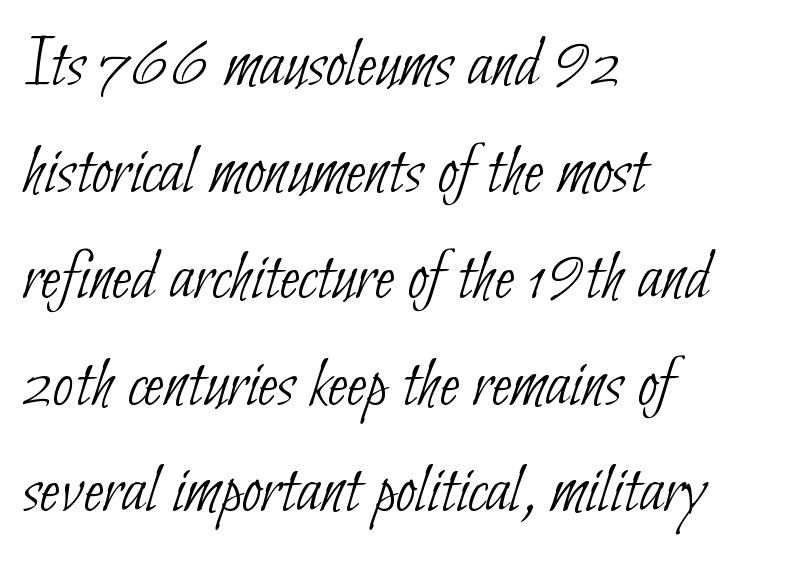
{"serif": "no", "bold": "no", "weight": "thin", "width": "condensed", "stroke_contrast": "low", "x_height": "small", "monospaced": "no", "underline": "no", "align": "left", "line_spacing": "normal", "line_spacing_ratio": 1.48, "letter_spacing": "normal", "letter_spacing_em": 0.0, "glyph_px": 72}
